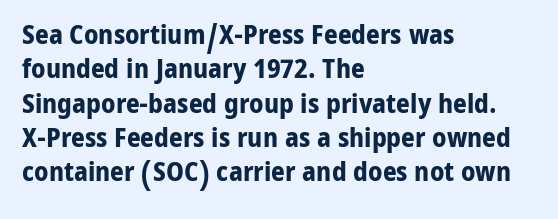
A typesetter would mark this as roman, not italic. Does the copy run flush right? No — it runs flush left. These words are printed bold, with thick strokes throughout. Successive baselines arrive at the customary interval. Caption: standard tracking, unaltered.
